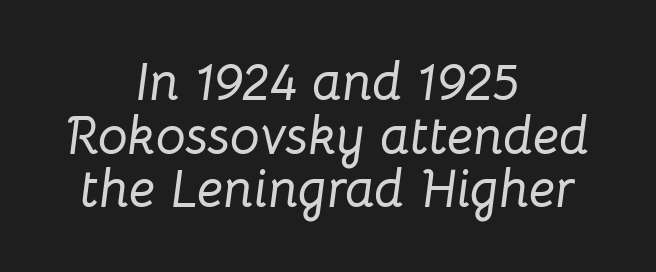
In terms of posture, this sample is oblique. Looks like regular typesetting: each glyph gets only the width it needs. Underline: absent. Each line is balanced around a shared central axis. Whoever set this chose condensed vertical rhythm over breathing room. Default kerning and tracking; the words read as compact shapes.
